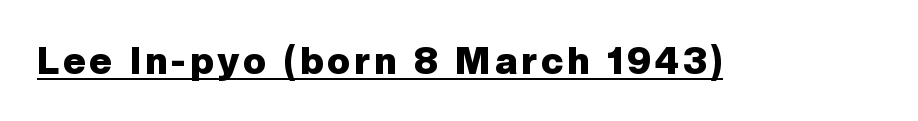
{"serif": "no", "italic": "no", "bold": "yes", "weight": "heavy", "width": "normal", "stroke_contrast": "low", "x_height": "medium", "monospaced": "no", "underline": "yes", "glyph_px": 38}
